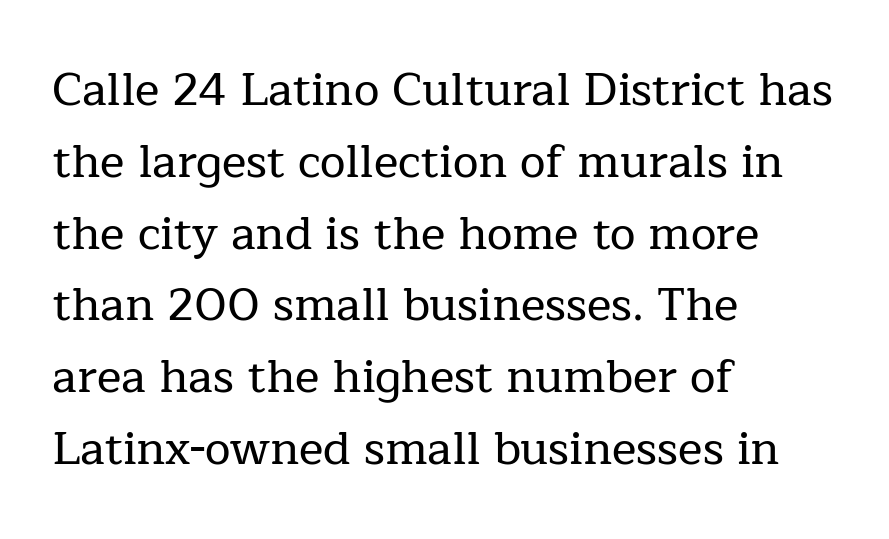
{"serif": "yes", "italic": "no", "width": "normal", "stroke_contrast": "low", "x_height": "medium", "monospaced": "no", "underline": "no", "align": "left", "line_spacing": "normal", "line_spacing_ratio": 1.56, "letter_spacing": "normal", "letter_spacing_em": 0.0, "glyph_px": 46}
